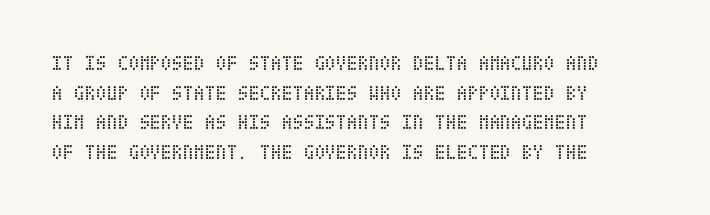
{"italic": "no", "bold": "no", "underline": "no", "align": "left", "line_spacing": "normal", "line_spacing_ratio": 1.48, "letter_spacing": "normal", "letter_spacing_em": 0.0, "glyph_px": 20}
